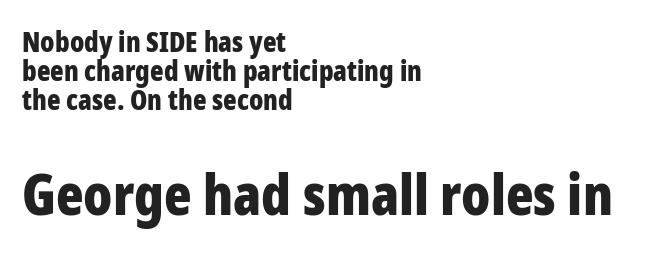
Tracking value appears to be zero — textbook default spacing. Anything drawn beneath the words? Only blank space. The following chunk of copy outweighs the initial chunk in type size. On the weight axis this lands at bold, roughly 700.
